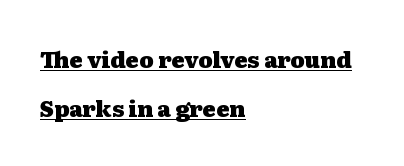
The image shows 22 px bold type, upright; set left-aligned, loose line spacing (2.24x), normal letter spacing, underlined.
